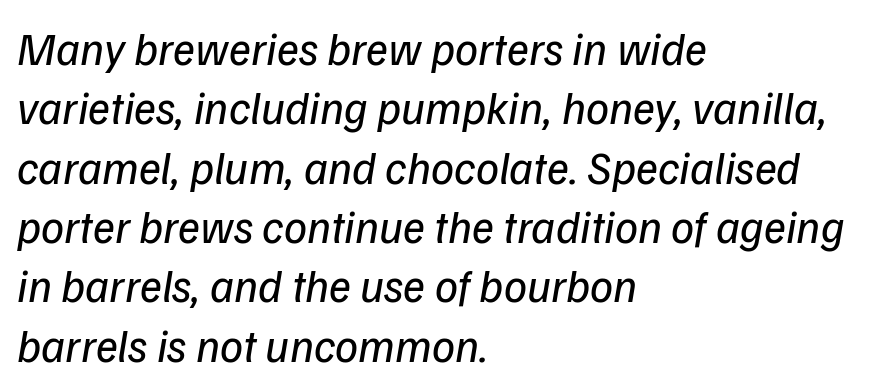
A typesetter would call this leading conventional body-copy spacing. Here the glyphs are tracked normally, forming tight word shapes. Notice how the stems are inclined rather than vertical — that's the hallmark of italics. Each letter keeps its own natural width here, so spacing adapts to shape. Ink coverage per letter is moderate at most. The zone under the glyphs is completely vacant.
